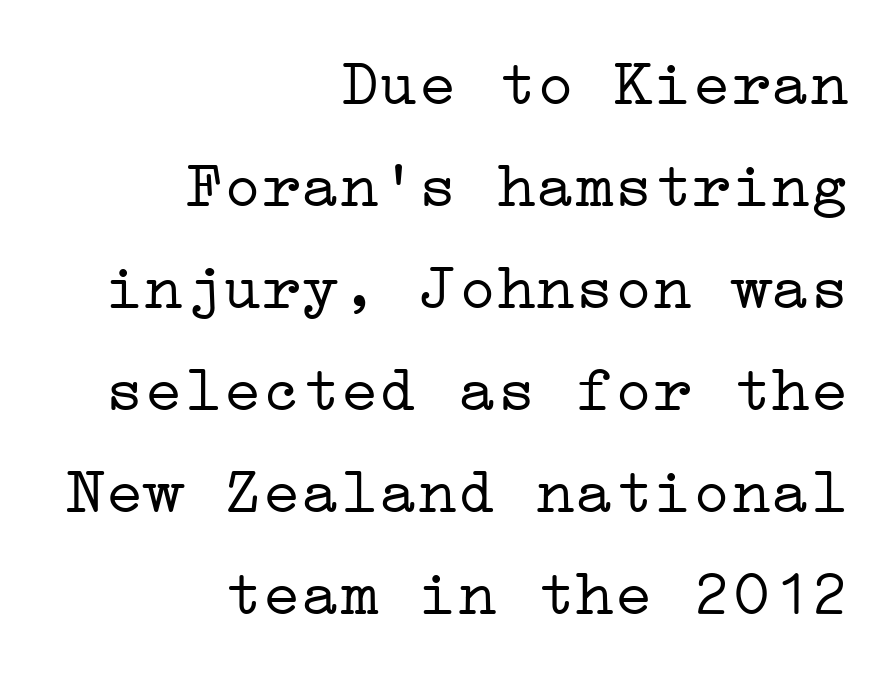
{"serif": "yes", "italic": "no", "bold": "no", "weight": "light", "width": "wide", "stroke_contrast": "low", "x_height": "medium", "underline": "no", "align": "right", "line_spacing": "normal", "line_spacing_ratio": 1.57, "letter_spacing": "normal", "letter_spacing_em": 0.0, "glyph_px": 65}
